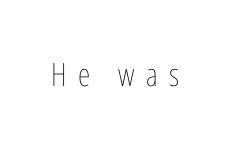
Bare-footed words on every line. Counters stay open thanks to moderate or lighter strokes. The typography opts for an upright posture over an oblique one. Students, note that the glyphs here are deliberately spaced far apart. Spacing verdict: proportional, widths tailored to each character.
